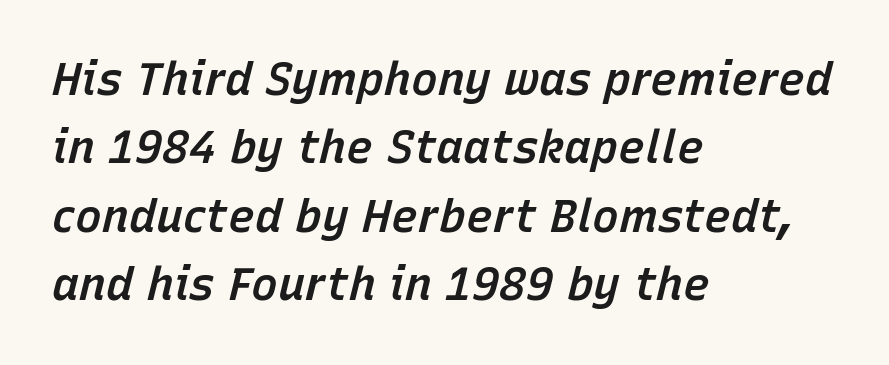
Q: Is the text bold? A: Semi-bold.
Q: Is the text italic (slanted)? A: Yes, it leans right by about 15 degrees.
Q: Is the text underlined? A: No.
Q: How is the paragraph aligned? A: Left-aligned.
Q: Is the spacing between letters normal or unusually wide? A: Normal.
Q: Is the spacing between lines tight, normal or loose? A: Normal.
Q: Width (condensed, normal, or wide)? A: Normal.
Q: Stroke contrast? A: Low.
Q: x-height? A: Medium.
Q: Monospaced? A: No.
